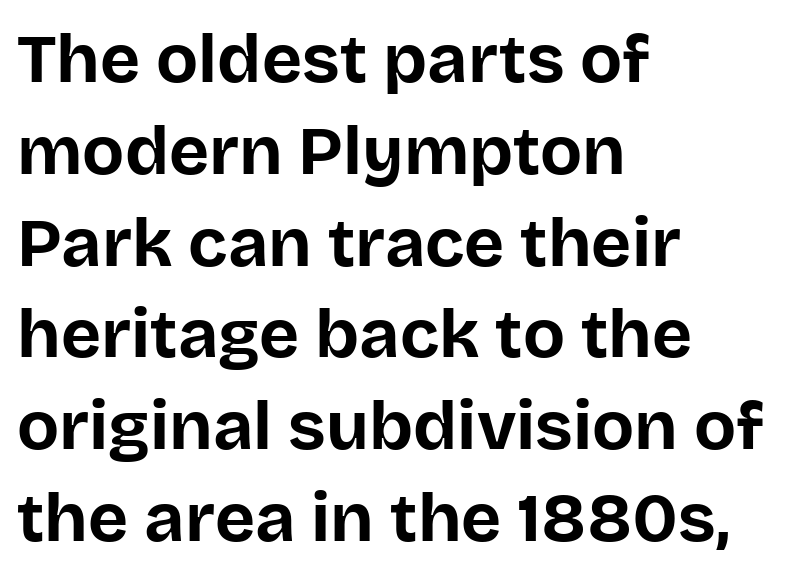
Q: Is the text bold? A: Yes.
Q: Is the text italic (slanted)? A: No, it is upright.
Q: Is the typeface a serif or a sans-serif typeface? A: Sans-serif.
Q: Is the text underlined? A: No.
Q: How is the paragraph aligned? A: Left-aligned.
Q: Is the spacing between letters normal or unusually wide? A: Normal.
Q: Is the spacing between lines tight, normal or loose? A: Normal.
Q: Width (condensed, normal, or wide)? A: Normal.
Q: Stroke contrast? A: Low.
Q: x-height? A: Large.
Q: Monospaced? A: No.
